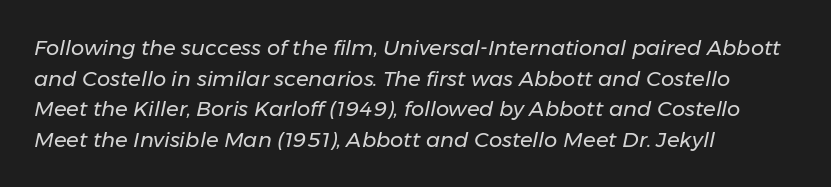
{"italic": "yes", "lean": "right", "slant_degrees": 11, "bold": "no", "underline": "no", "align": "left", "line_spacing": "normal", "line_spacing_ratio": 1.46, "letter_spacing": "normal", "letter_spacing_em": 0.0, "glyph_px": 21}
